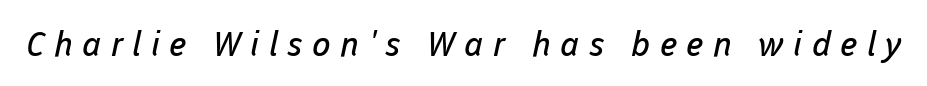
The image shows 34 px regular-weight sans-serif type; set unusually wide letter spacing (+0.28 em), not underlined; low stroke contrast and a medium x-height.
